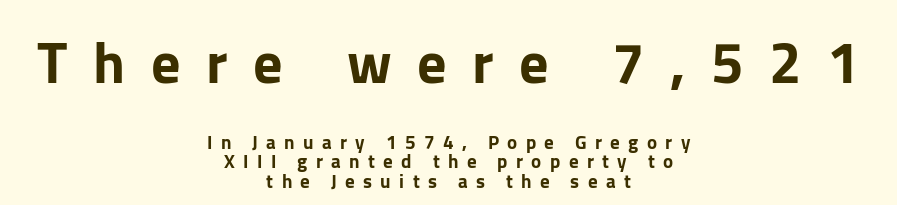
The image shows 58 px sans-serif type, upright; set centered, tight line spacing (1.04x), unusually wide letter spacing (+0.44 em), not underlined; the first (top) block is 3.05x larger; low stroke contrast and a medium x-height.
